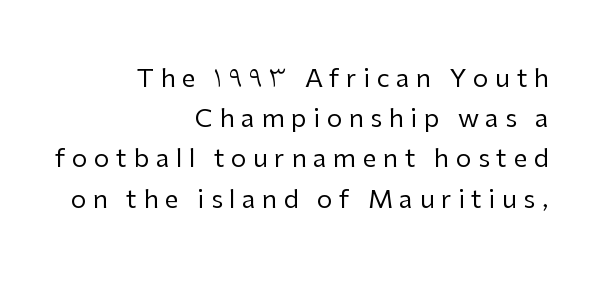
{"italic": "no", "bold": "no", "underline": "no", "align": "right", "line_spacing": "normal", "line_spacing_ratio": 1.61, "letter_spacing": "wide", "letter_spacing_em": 0.26, "glyph_px": 25}
